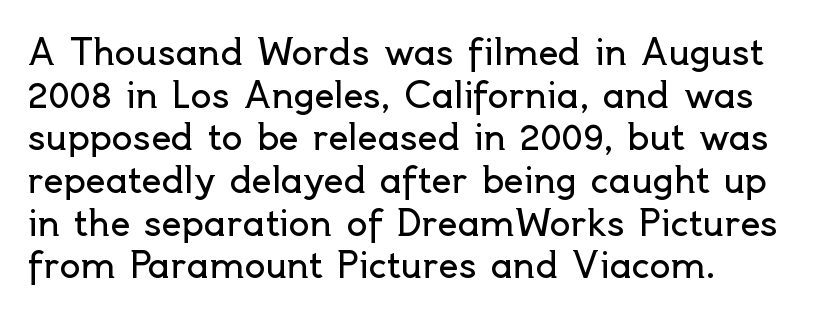
{"serif": "no", "italic": "no", "bold": "no", "weight": "regular", "width": "normal", "x_height": "small", "monospaced": "no", "underline": "no", "line_spacing_ratio": 1.22, "letter_spacing": "normal", "letter_spacing_em": 0.0, "glyph_px": 35}
